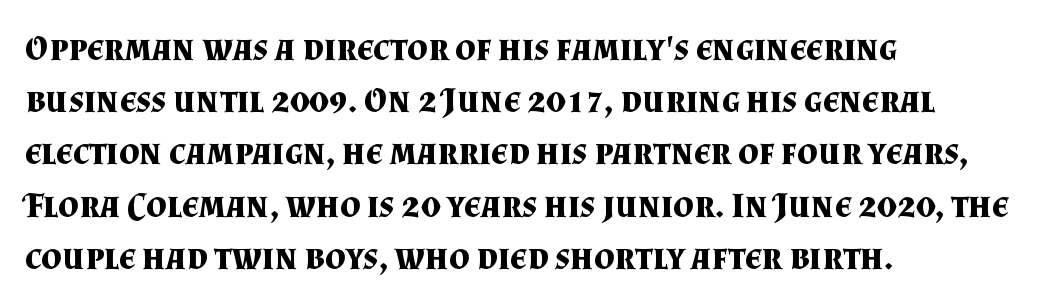
Between one letter and the next there's only the usual sliver of space. Serif or sans? Serif — the stroke terminals have little feet. These lines carry a lot of weight — the face is fully bold. How would I describe the line gaps? Plain and ordinary. Varying glyph widths throughout — classic text-font behaviour.
